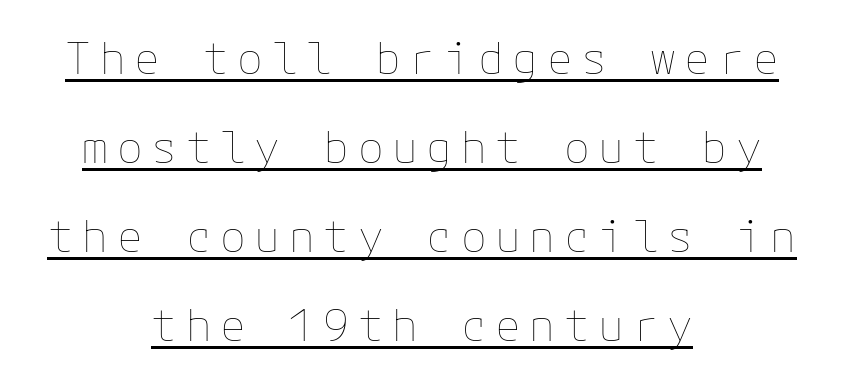
The image shows 43 px thin type, upright; set centered, loose line spacing (2.07x), unusually wide letter spacing (+0.2 em), underlined; low stroke contrast and a medium x-height.
